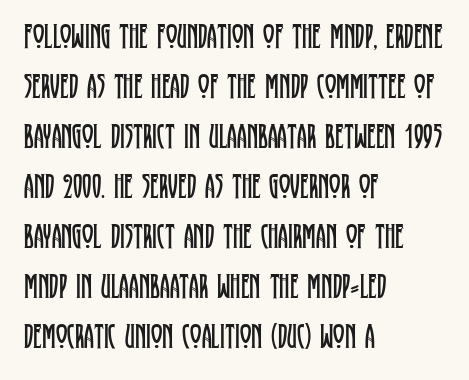
{"serif": "yes", "italic": "no", "bold": "no", "weight": "regular", "width": "condensed", "stroke_contrast": "low", "x_height": "large", "monospaced": "no", "underline": "no", "align": "left", "line_spacing": "normal", "line_spacing_ratio": 1.43, "letter_spacing": "normal", "letter_spacing_em": 0.0, "glyph_px": 35}
